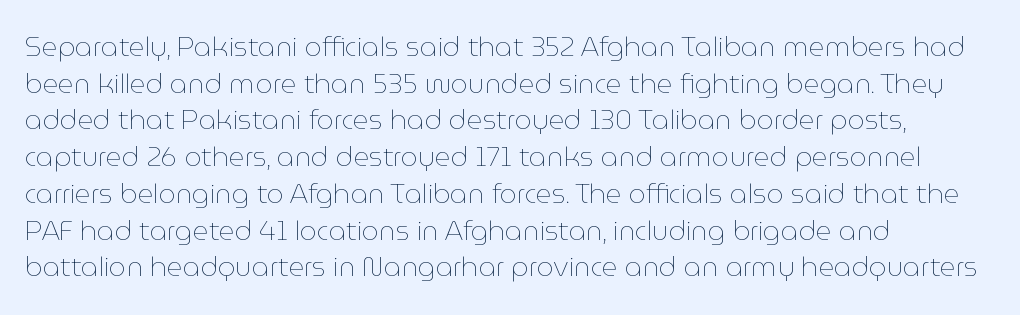
Reading down the block, your eye returns to a fixed left position each line. Do the letters lean? They stand straight. The strip under each line holds only bare page. Bold? No — there's no thickening of the strokes. Line spacing here is normal. Glyph-to-glyph distance matches everyday printed text.
